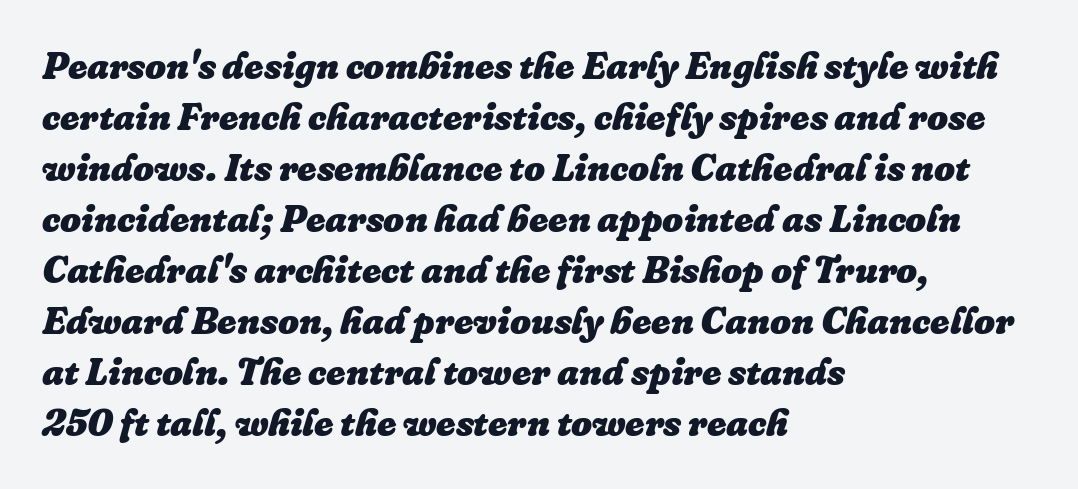
{"italic": "yes", "lean": "right", "slant_degrees": 16, "bold": "yes", "weight": "heavy", "width": "normal", "stroke_contrast": "low", "x_height": "medium", "monospaced": "no", "underline": "no", "align": "left", "line_spacing": "normal", "line_spacing_ratio": 1.38, "letter_spacing": "normal", "letter_spacing_em": 0.0, "glyph_px": 37}
